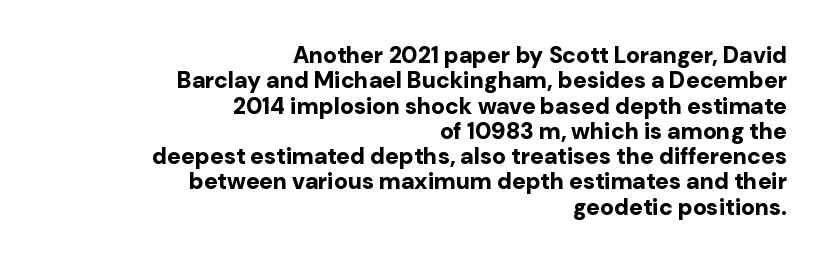
The image shows 23 px bold type, upright; set right-aligned, tight line spacing (1.1x), normal letter spacing, not underlined.
